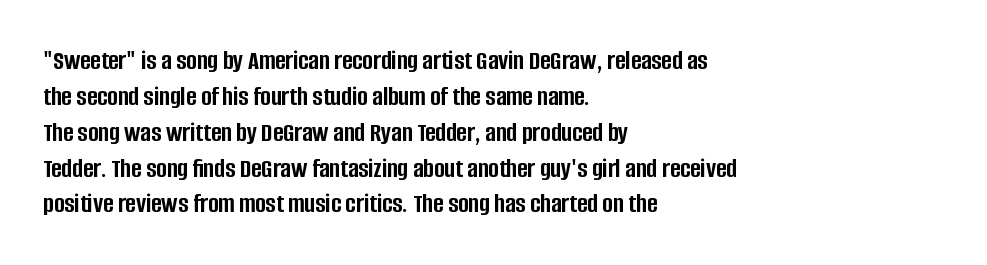
{"serif": "no", "italic": "no", "bold": "yes", "weight": "semibold", "width": "condensed", "stroke_contrast": "low", "x_height": "large", "monospaced": "no", "underline": "no", "align": "left", "line_spacing": "normal", "line_spacing_ratio": 1.28, "letter_spacing": "normal", "letter_spacing_em": 0.0, "glyph_px": 28}
